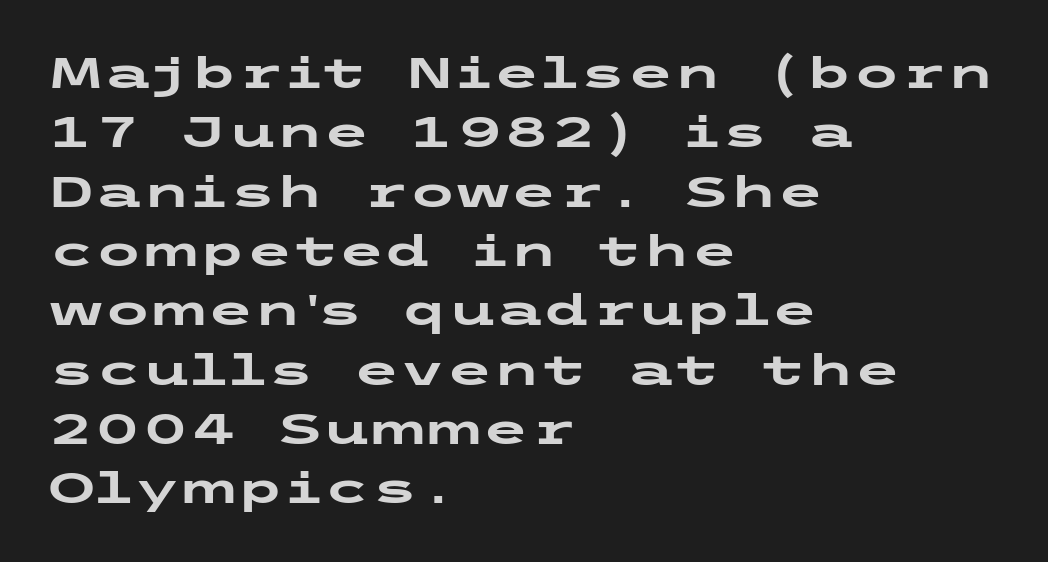
{"serif": "no", "italic": "no", "bold": "yes", "weight": "heavy", "width": "wide", "stroke_contrast": "low", "x_height": "medium", "underline": "no", "align": "left", "line_spacing": "normal", "line_spacing_ratio": 1.38, "letter_spacing": "normal", "letter_spacing_em": 0.0, "glyph_px": 43}
